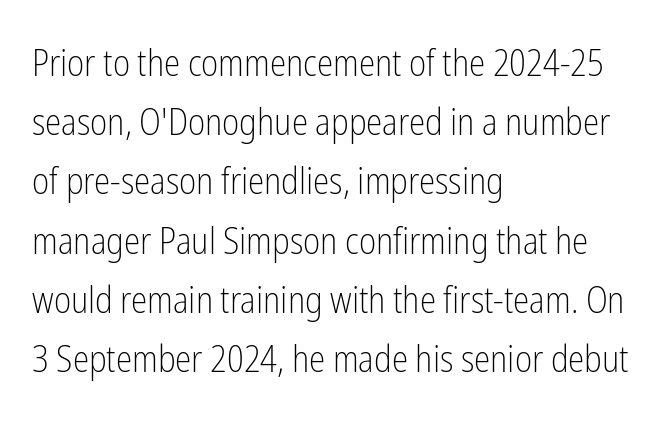
Q: Is the text bold? A: No.
Q: Is the text italic (slanted)? A: No, it is upright.
Q: Is the typeface a serif or a sans-serif typeface? A: Sans-serif.
Q: Is the text underlined? A: No.
Q: How is the paragraph aligned? A: Left-aligned.
Q: Is the spacing between letters normal or unusually wide? A: Normal.
Q: Is the spacing between lines tight, normal or loose? A: Normal.
Q: Width (condensed, normal, or wide)? A: Condensed.
Q: Stroke contrast? A: Low.
Q: x-height? A: Medium.
Q: Monospaced? A: No.
